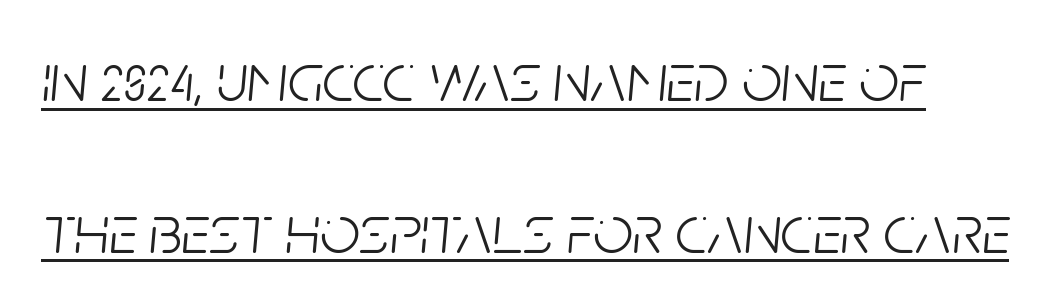
The image shows 70 px light, condensed type, italic (leaning right); set loose line spacing (2.17x), normal letter spacing, underlined; low stroke contrast and a large x-height.
